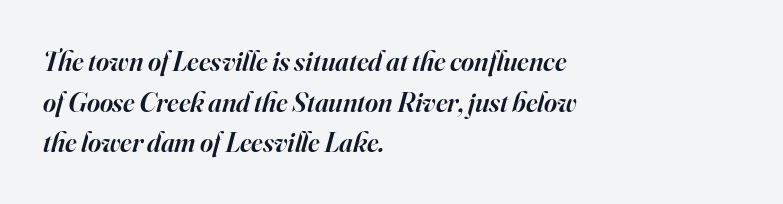
{"serif": "yes", "italic": "yes", "lean": "right", "slant_degrees": 16, "bold": "semi", "weight": "semibold", "width": "normal", "stroke_contrast": "high", "x_height": "small", "monospaced": "no", "underline": "no", "align": "left", "line_spacing": "normal", "line_spacing_ratio": 1.45, "letter_spacing": "normal", "letter_spacing_em": 0.0, "glyph_px": 28}
